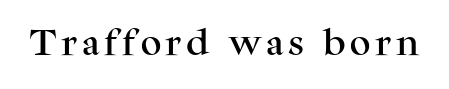
Q: Is the text italic (slanted)? A: No, it is upright.
Q: Is the typeface a serif or a sans-serif typeface? A: Serif.
Q: Is the text underlined? A: No.
Q: Width (condensed, normal, or wide)? A: Normal.
Q: Stroke contrast? A: Medium.
Q: x-height? A: Medium.
Q: Monospaced? A: No.
